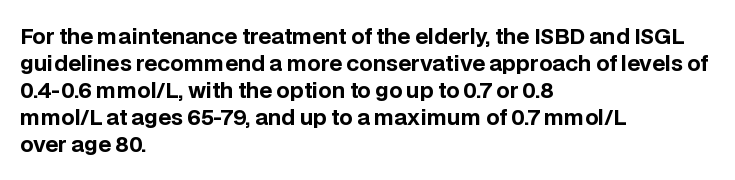
Q: Is the text bold? A: Yes.
Q: Is the text italic (slanted)? A: No, it is upright.
Q: Is the text underlined? A: No.
Q: How is the paragraph aligned? A: Left-aligned.
Q: Is the spacing between letters normal or unusually wide? A: Normal.
Q: Is the spacing between lines tight, normal or loose? A: Normal.
